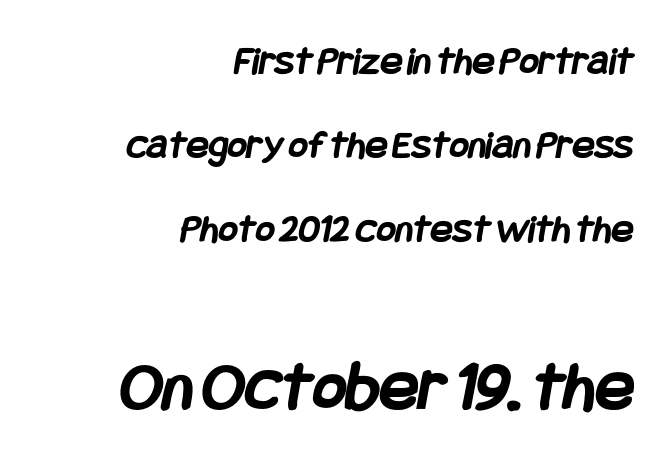
The zone under the glyphs is completely vacant. There is no visible air inserted between adjacent glyphs. The face used here is a sans, in the tradition of grotesques and geometrics. The sample has been set heavy, in full bold.
